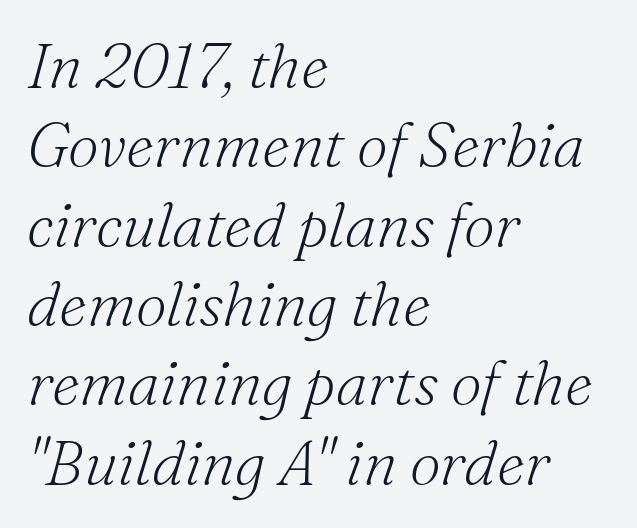
{"serif": "yes", "italic": "yes", "lean": "right", "slant_degrees": 16, "bold": "no", "weight": "light", "width": "normal", "stroke_contrast": "medium", "x_height": "small", "monospaced": "no", "underline": "no", "align": "left", "line_spacing": "normal", "line_spacing_ratio": 1.28, "letter_spacing": "normal", "letter_spacing_em": 0.0, "glyph_px": 62}
